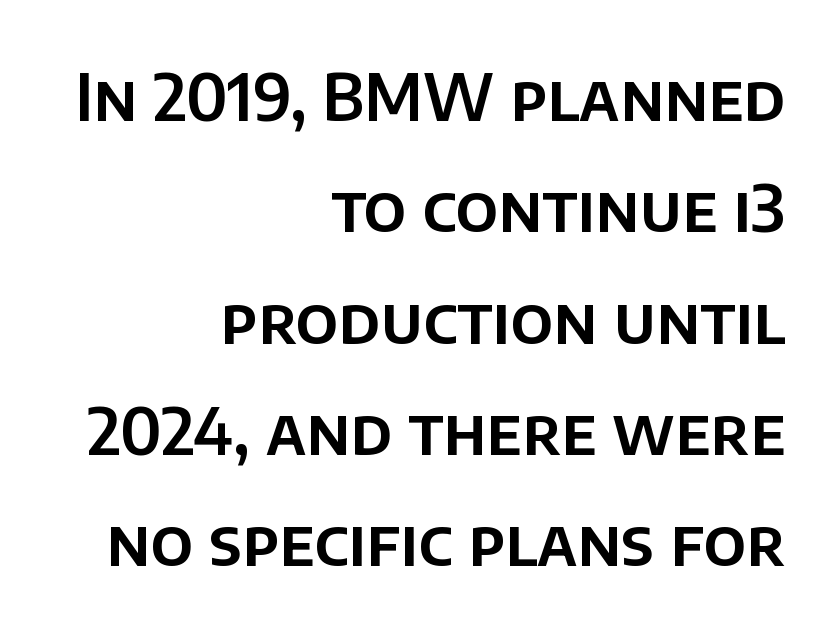
{"serif": "no", "italic": "no", "width": "normal", "stroke_contrast": "low", "x_height": "large", "monospaced": "no", "underline": "no", "align": "right", "line_spacing_ratio": 1.74, "letter_spacing": "normal", "letter_spacing_em": 0.0, "glyph_px": 64}
